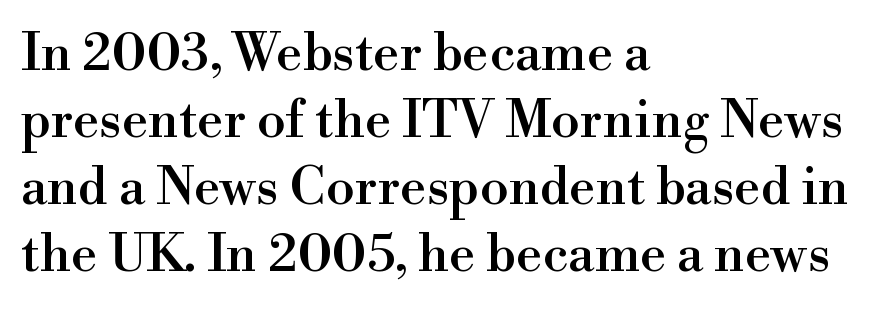
The gaps between neighbouring characters are ordinary and unremarkable. The leading is moderate, giving the passage an even texture. The letters stand upright; this is a roman face. Unmarked baselines from the first word to the last. Reading down the block, your eye returns to a fixed left position each line.
